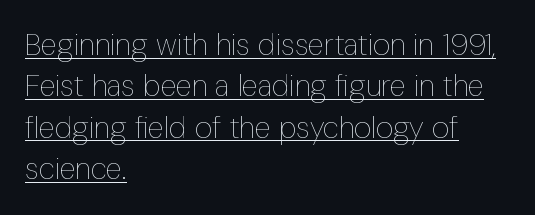
The image shows 30 px thin, condensed type, upright; set left-aligned, normal line spacing (1.38x), normal letter spacing, underlined; low stroke contrast and a medium x-height.
